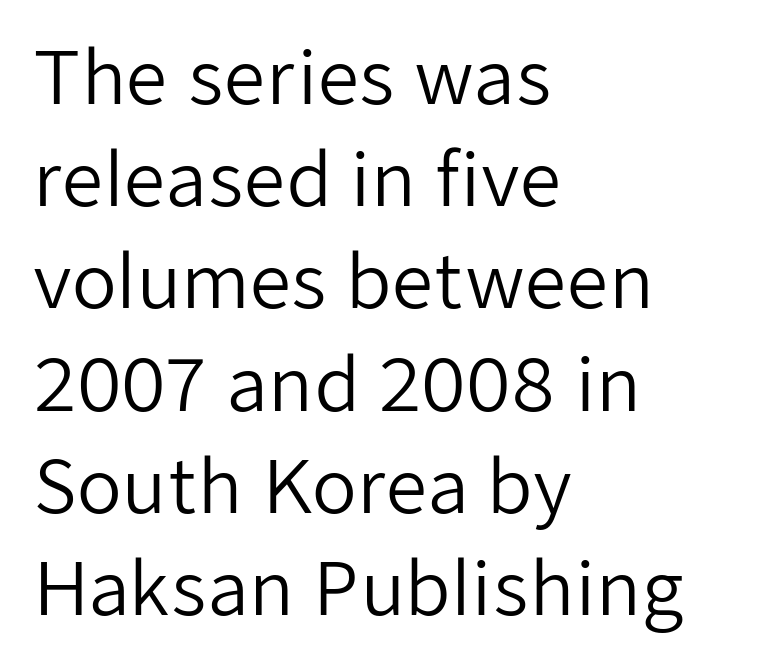
Q: Is the text bold? A: No.
Q: Is the text italic (slanted)? A: No, it is upright.
Q: Is the typeface a serif or a sans-serif typeface? A: Sans-serif.
Q: Is the text underlined? A: No.
Q: How is the paragraph aligned? A: Left-aligned.
Q: Is the spacing between letters normal or unusually wide? A: Normal.
Q: Is the spacing between lines tight, normal or loose? A: Normal.
Q: Width (condensed, normal, or wide)? A: Normal.
Q: Stroke contrast? A: Low.
Q: x-height? A: Medium.
Q: Monospaced? A: No.
